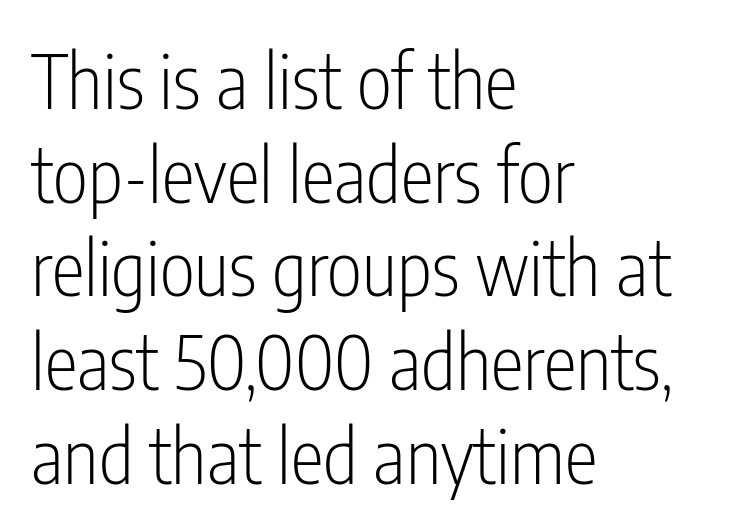
The image shows 75 px light, condensed sans-serif type, upright; set left-aligned, normal line spacing (1.25x), normal letter spacing, not underlined; low stroke contrast and a medium x-height.
